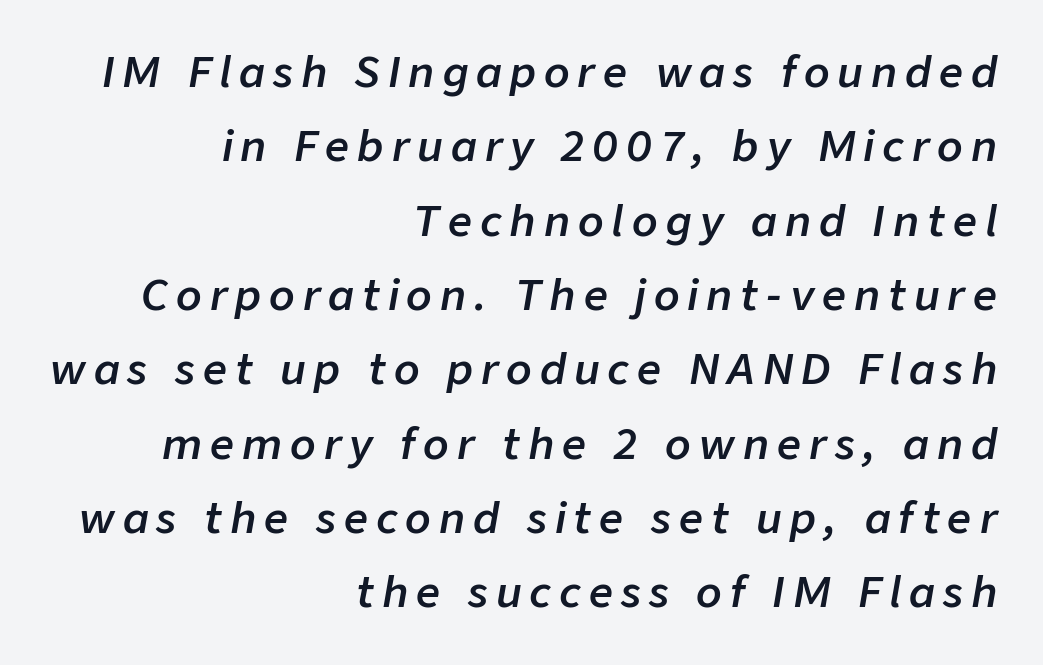
Every letter is mildly thick-stroked: semibold rather than bold. Emphasis-style slanted type is in use. Each letter keeps its own natural width here, so spacing adapts to shape. Underlining? Definitely not there. The lines in this sample share a right terminus and differ only in where they begin.
